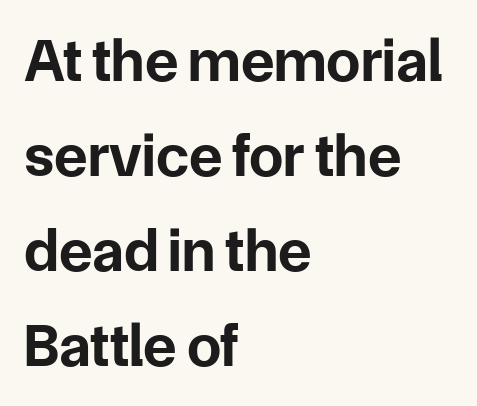
{"serif": "no", "italic": "no", "bold": "yes", "weight": "bold", "width": "normal", "stroke_contrast": "low", "x_height": "medium", "monospaced": "no", "underline": "no", "align": "left", "line_spacing": "normal", "line_spacing_ratio": 1.56, "letter_spacing": "normal", "letter_spacing_em": 0.0, "glyph_px": 61}
